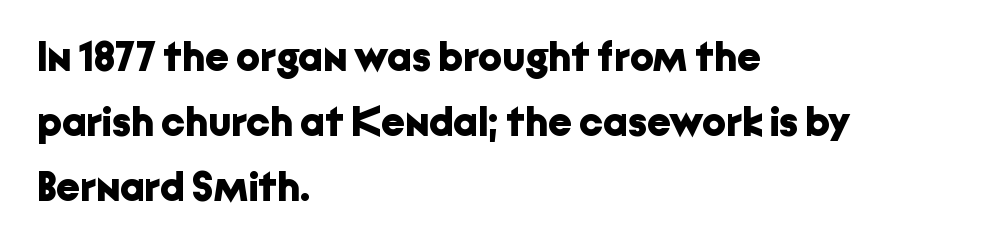
The image shows 42 px bold sans-serif type, upright; set left-aligned, normal line spacing (1.55x), normal letter spacing, not underlined; low stroke contrast and a medium x-height.
